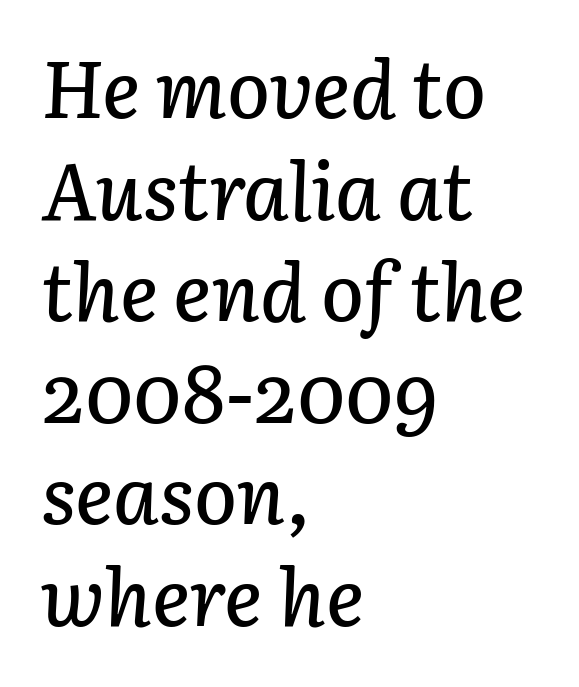
The image shows 80 px text type, italic (leaning right); set left-aligned, normal line spacing (1.27x), normal letter spacing, not underlined; low stroke contrast and a medium x-height.
